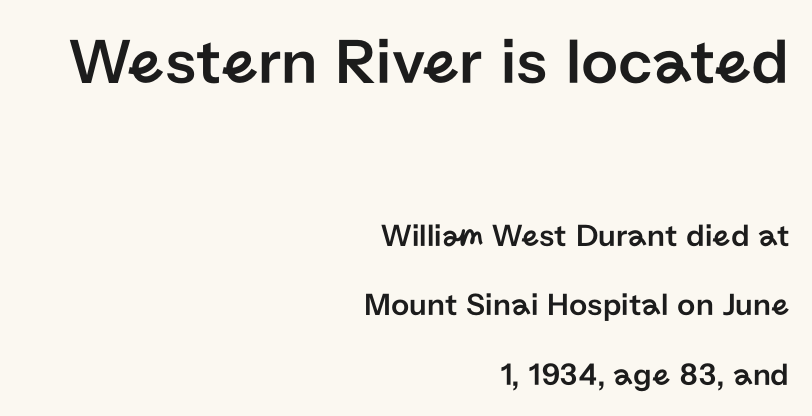
Q: Is the text italic (slanted)? A: No, it is upright.
Q: Is the typeface a serif or a sans-serif typeface? A: Sans-serif.
Q: Is the text underlined? A: No.
Q: How is the paragraph aligned? A: Right-aligned.
Q: Is the spacing between letters normal or unusually wide? A: Normal.
Q: Is the spacing between lines tight, normal or loose? A: Loose.
Q: Which block of text is set in a larger size, the first (top) or the second (bottom)? A: The first (top) one.
Q: Width (condensed, normal, or wide)? A: Normal.
Q: Stroke contrast? A: Low.
Q: x-height? A: Medium.
Q: Monospaced? A: No.
